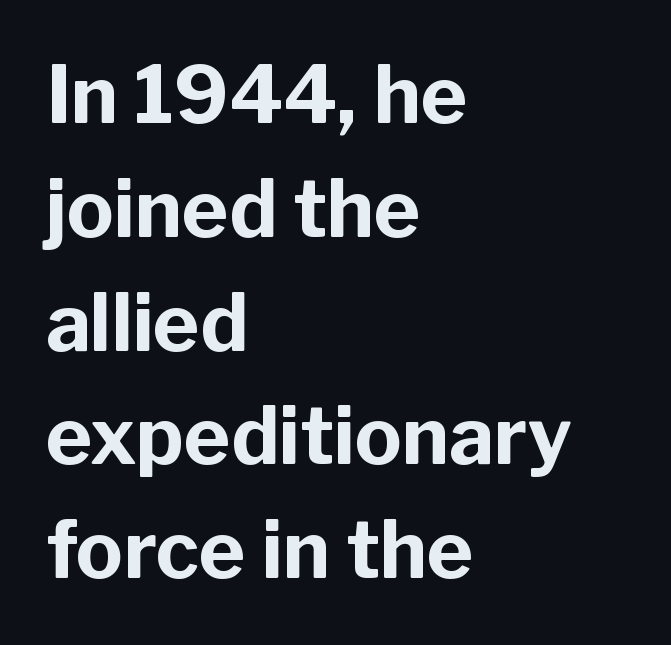
Q: Is the text bold? A: Yes.
Q: Is the text italic (slanted)? A: No, it is upright.
Q: Is the typeface a serif or a sans-serif typeface? A: Sans-serif.
Q: Is the text underlined? A: No.
Q: How is the paragraph aligned? A: Left-aligned.
Q: Is the spacing between letters normal or unusually wide? A: Normal.
Q: Is the spacing between lines tight, normal or loose? A: Normal.
Q: Width (condensed, normal, or wide)? A: Normal.
Q: Stroke contrast? A: Low.
Q: x-height? A: Medium.
Q: Monospaced? A: No.
